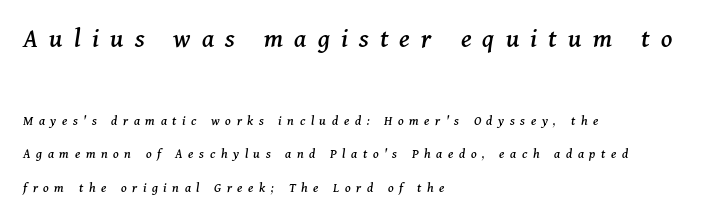
Q: Is the text italic (slanted)? A: Yes, it leans right by about 11 degrees.
Q: Is the typeface a serif or a sans-serif typeface? A: Serif.
Q: Is the text underlined? A: No.
Q: How is the paragraph aligned? A: Left-aligned.
Q: Is the spacing between letters normal or unusually wide? A: Unusually wide.
Q: Is the spacing between lines tight, normal or loose? A: Loose.
Q: Which block of text is set in a larger size, the first (top) or the second (bottom)? A: The first (top) one.
Q: Width (condensed, normal, or wide)? A: Normal.
Q: Stroke contrast? A: Medium.
Q: x-height? A: Medium.
Q: Monospaced? A: No.
